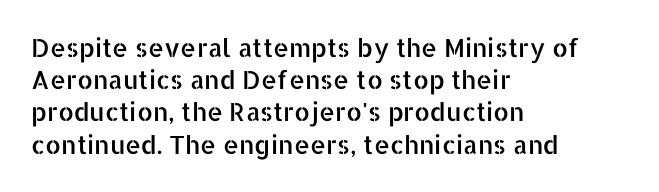
The image shows 25 px text type, upright; set left-aligned, normal line spacing (1.29x), normal letter spacing, not underlined.
